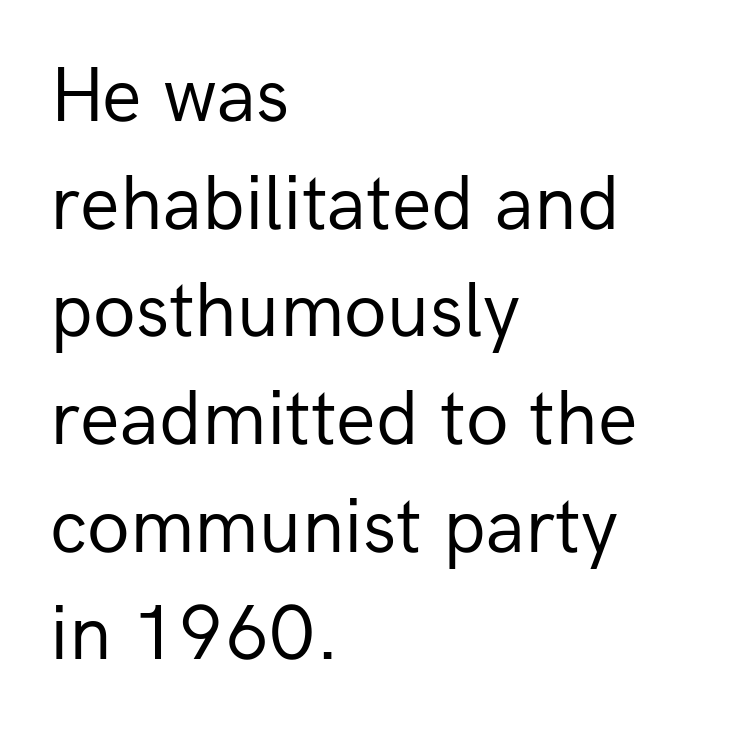
The image shows 78 px regular-weight sans-serif type, upright; set left-aligned, normal line spacing (1.38x), normal letter spacing, not underlined; low stroke contrast and a medium x-height.
